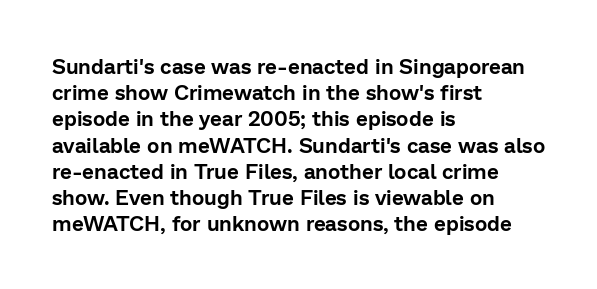
{"italic": "no", "underline": "no", "align": "left", "line_spacing": "normal", "line_spacing_ratio": 1.25, "letter_spacing": "normal", "letter_spacing_em": 0.0, "glyph_px": 21}
